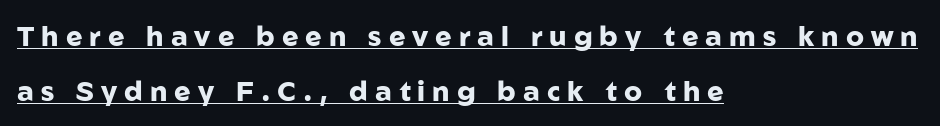
The image shows 28 px heavy sans-serif type, upright; set left-aligned, loose line spacing (1.97x), unusually wide letter spacing (+0.25 em), underlined; low stroke contrast and a medium x-height.
